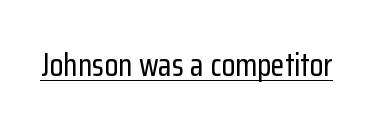
{"serif": "no", "italic": "no", "width": "condensed", "stroke_contrast": "low", "x_height": "medium", "monospaced": "no", "underline": "yes", "letter_spacing": "normal", "letter_spacing_em": 0.0, "glyph_px": 32}
